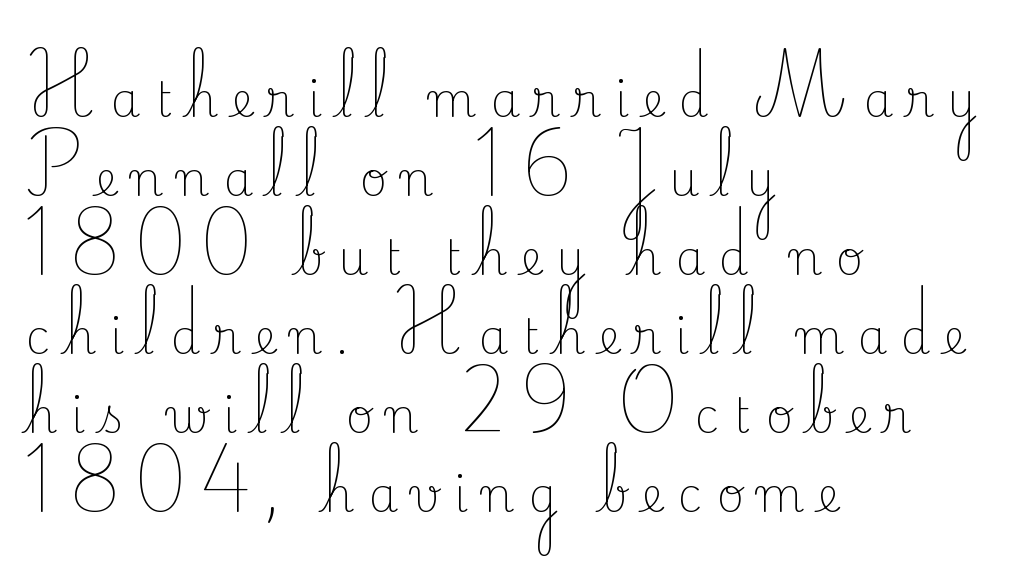
Does extra space separate the letters? Yes, quite a lot of it. Casual observation: everything's shoved over to the left. The passage shown is typeset with a serif family. It's the straight-up-and-down kind of type. The font is comparable to plain body text, perhaps lighter.
